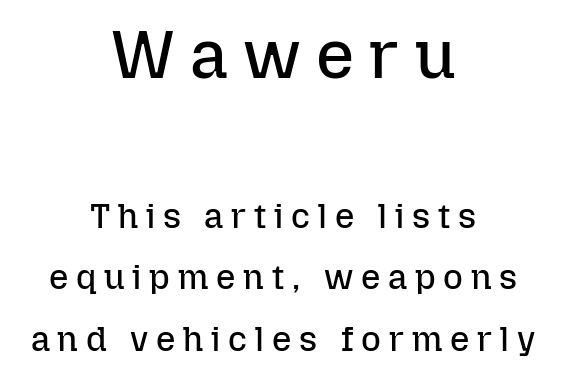
Q: Is the text bold? A: No.
Q: Is the text italic (slanted)? A: No, it is upright.
Q: Is the text underlined? A: No.
Q: How is the paragraph aligned? A: Centered.
Q: Is the spacing between letters normal or unusually wide? A: Unusually wide.
Q: Which block of text is set in a larger size, the first (top) or the second (bottom)? A: The first (top) one.
Q: Width (condensed, normal, or wide)? A: Normal.
Q: Stroke contrast? A: Low.
Q: x-height? A: Medium.
Q: Monospaced? A: No.
